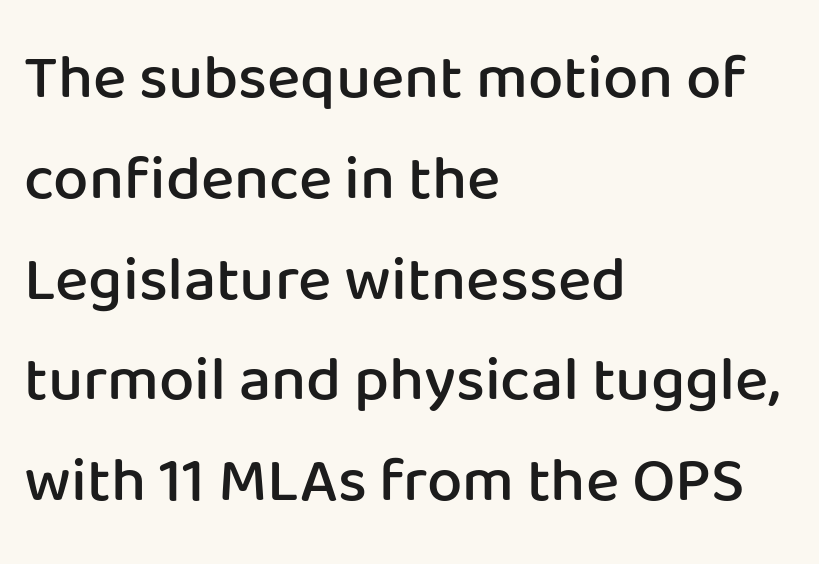
The image shows 63 px semibold sans-serif type, upright; set left-aligned, normal line spacing (1.6x), normal letter spacing, not underlined; low stroke contrast and a medium x-height.
